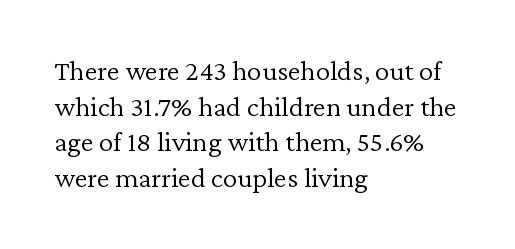
Q: Is the text bold? A: No.
Q: Is the text italic (slanted)? A: No, it is upright.
Q: Is the typeface a serif or a sans-serif typeface? A: Serif.
Q: Is the text underlined? A: No.
Q: How is the paragraph aligned? A: Left-aligned.
Q: Is the spacing between letters normal or unusually wide? A: Normal.
Q: Width (condensed, normal, or wide)? A: Normal.
Q: Stroke contrast? A: Low.
Q: x-height? A: Medium.
Q: Monospaced? A: No.
